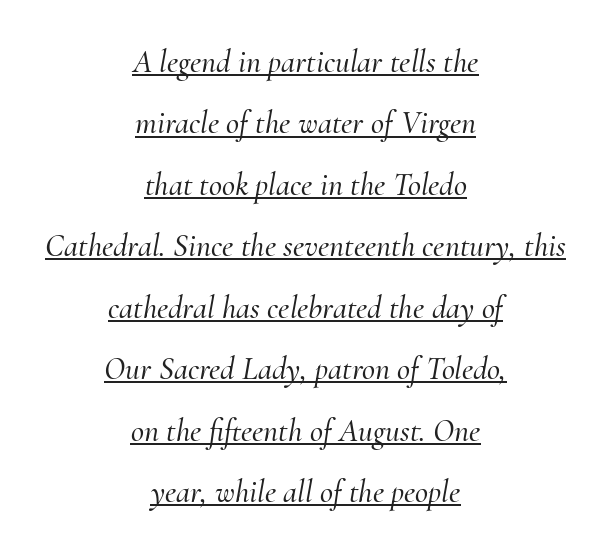
A typesetter would call this proportional, since set widths differ per character. There's an unmistakable incline to the writing here. The rendering keeps characters at their native spacing. Neither beginnings nor endings align; midpoints do. How would I describe the line gaps? Wide and relaxed.
